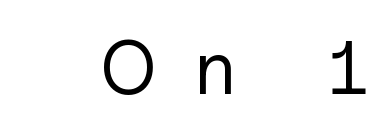
Q: Is the text bold? A: No.
Q: Is the text italic (slanted)? A: No, it is upright.
Q: Is the typeface a serif or a sans-serif typeface? A: Sans-serif.
Q: Is the text underlined? A: No.
Q: Is the spacing between letters normal or unusually wide? A: Unusually wide.
Q: Width (condensed, normal, or wide)? A: Normal.
Q: Stroke contrast? A: Low.
Q: x-height? A: Medium.
Q: Monospaced? A: No.
